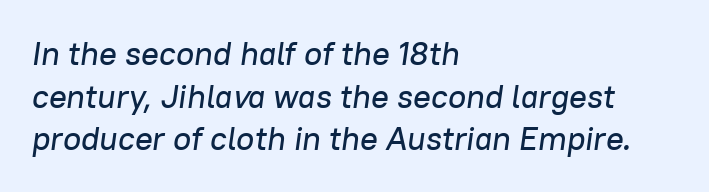
Q: Is the text italic (slanted)? A: Yes, it leans right by about 8 degrees.
Q: Is the text underlined? A: No.
Q: How is the paragraph aligned? A: Left-aligned.
Q: Is the spacing between letters normal or unusually wide? A: Normal.
Q: Is the spacing between lines tight, normal or loose? A: Normal.
Q: Width (condensed, normal, or wide)? A: Normal.
Q: Stroke contrast? A: Low.
Q: x-height? A: Medium.
Q: Monospaced? A: No.
